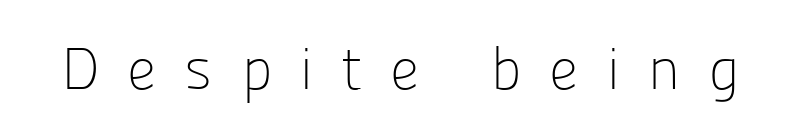
Q: Is the text bold? A: No.
Q: Is the text italic (slanted)? A: No, it is upright.
Q: Is the typeface a serif or a sans-serif typeface? A: Sans-serif.
Q: Is the text underlined? A: No.
Q: Is the spacing between letters normal or unusually wide? A: Unusually wide.
Q: Width (condensed, normal, or wide)? A: Normal.
Q: Stroke contrast? A: Low.
Q: x-height? A: Medium.
Q: Monospaced? A: No.
